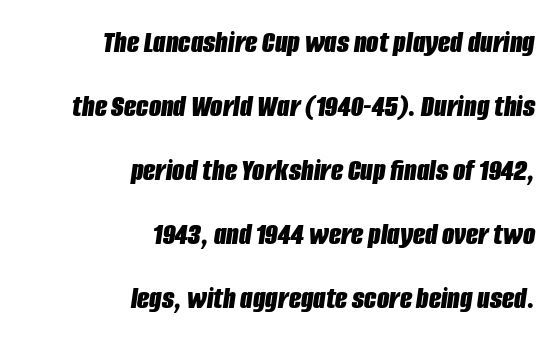
The image shows 32 px bold, condensed type, italic (leaning right); set right-aligned, loose line spacing (2.0x), normal letter spacing, not underlined; low stroke contrast and a large x-height.
